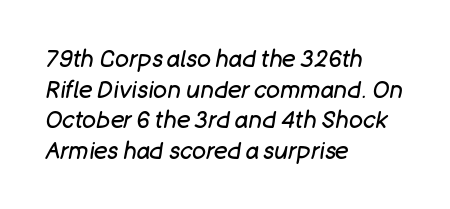
The image shows 23 px text type, italic (leaning right); set left-aligned, normal line spacing (1.33x), normal letter spacing, not underlined.
